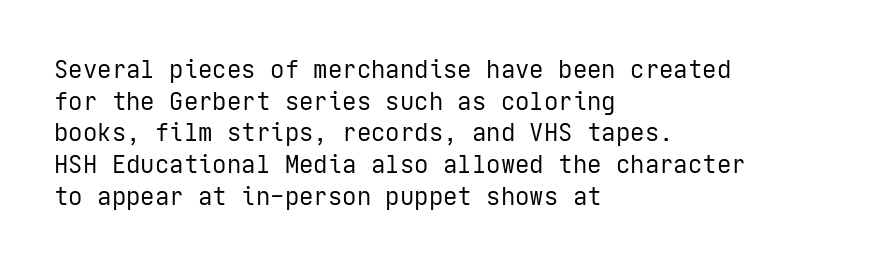
The image shows 24 px text type, upright; set left-aligned, normal line spacing (1.32x), normal letter spacing, not underlined.
